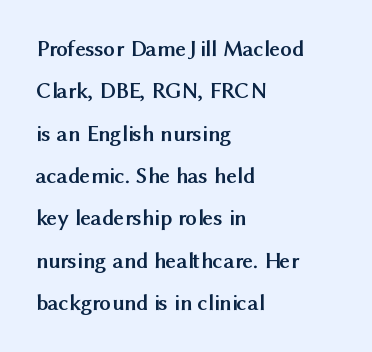
A clean baseline with only descenders dipping below it. Is the letter spacing exaggerated? No — it looks like the ordinary default. In terms of posture, this sample is upright. Alignment: flush left. Strong, thick strokes mark this as bold type.
